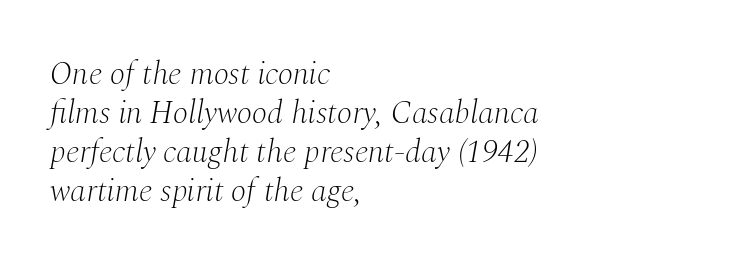
Any mark beneath the type? The region is blank. This is oblique type, the kind used for emphasis or titles. Type style note: has serifs. Spacing between characters is what you'd get straight out of the box. Caption: face not bold, strokes unweighted.
